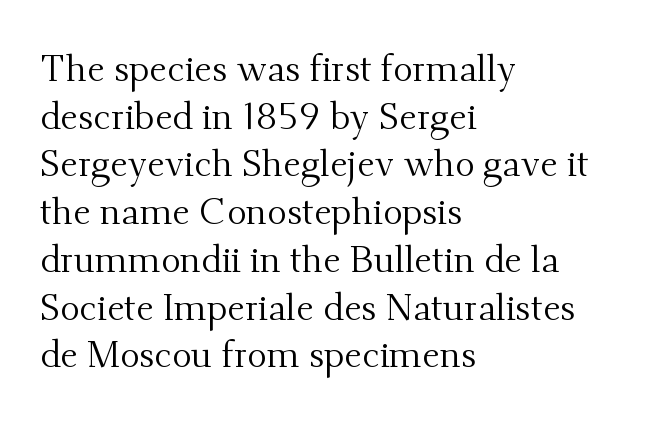
The image shows 37 px regular-weight serif type, upright; set left-aligned, normal line spacing (1.29x), normal letter spacing, not underlined; medium stroke contrast and a small x-height.
